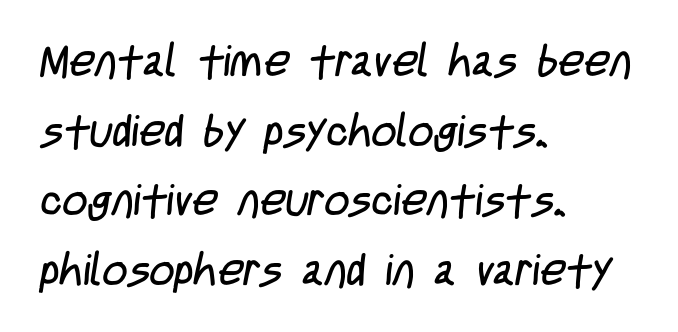
The typesetting does not lean heavy: it is not bold. The text block is weighted toward the left margin, trailing off unevenly rightward. Proportional: the letters do not fall into vertical columns. In terms of leading, this rendering sits right in the middle.
